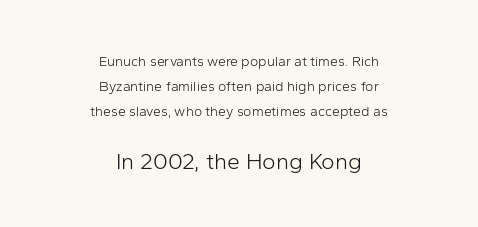
The image shows 23 px text type, upright; set centered, line spacing 1.8x, normal letter spacing, not underlined; the second (bottom) block is 1.64x larger.
